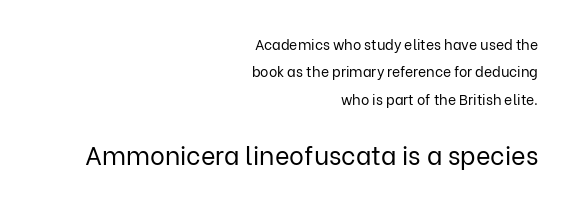
Line spacing here is loose. Right-aligned paragraph, ragged on the left. Standard letterfit; no display-style spreading of the glyphs. Nothing heavy about these letters — not bold at all. The area under the type is left untouched. A typesetter would mark this as roman, not italic.
